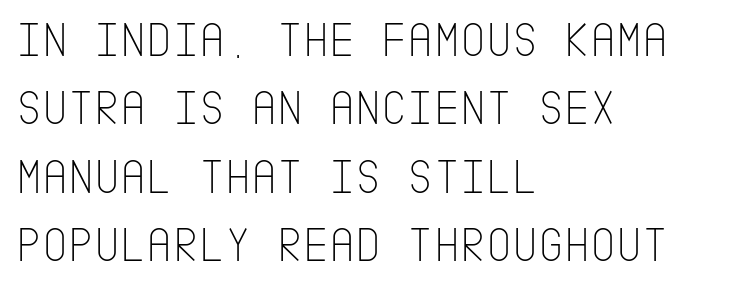
The image shows 50 px thin, condensed sans-serif type, upright; set left-aligned, normal line spacing (1.37x), normal letter spacing, not underlined; low stroke contrast and a large x-height.
